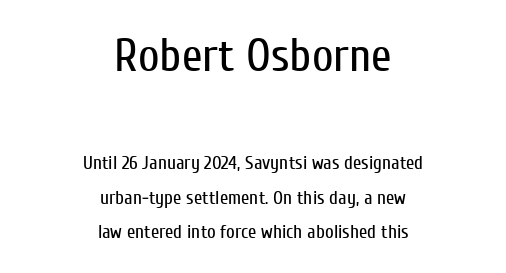
The image shows 47 px regular-weight, condensed sans-serif type, upright; set centered, line spacing 1.82x, normal letter spacing, not underlined; the first (top) block is 2.47x larger; low stroke contrast and a medium x-height.
